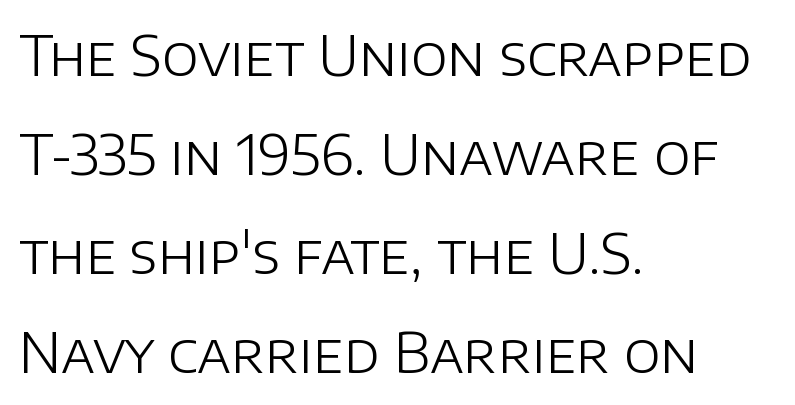
Ink coverage per letter is moderate at most. Is the letter spacing exaggerated? No — it looks like the ordinary default. Serif or sans? Sans — the stroke terminals are bare. Rendered with straight, roman letterforms. The baseline area is clear.
